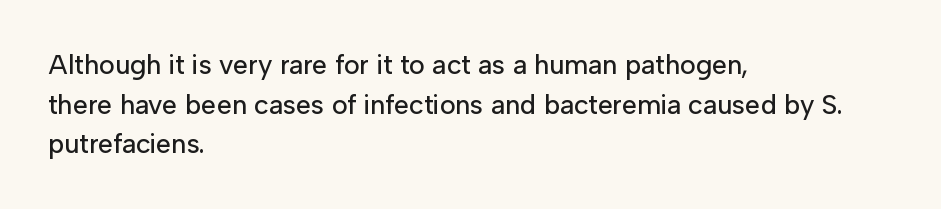
{"italic": "no", "underline": "no", "align": "left", "line_spacing": "normal", "line_spacing_ratio": 1.47, "letter_spacing": "normal", "letter_spacing_em": 0.0, "glyph_px": 27}
